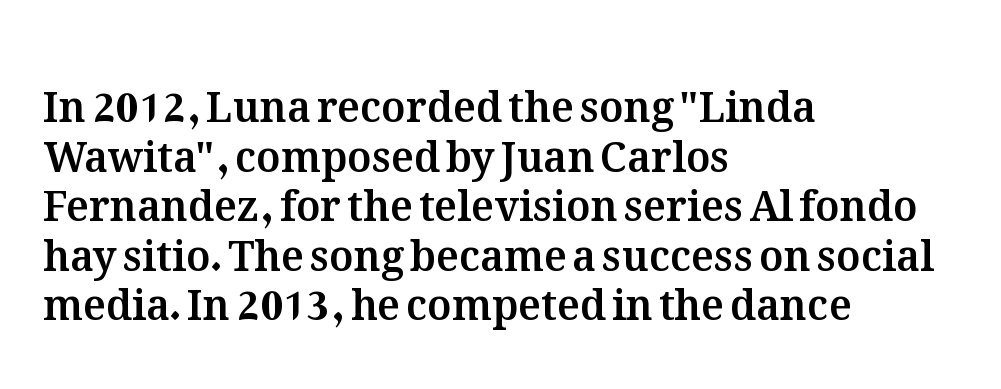
The image shows 41 px text type, upright; set left-aligned, line spacing 1.21x, normal letter spacing, not underlined; medium stroke contrast and a medium x-height.
